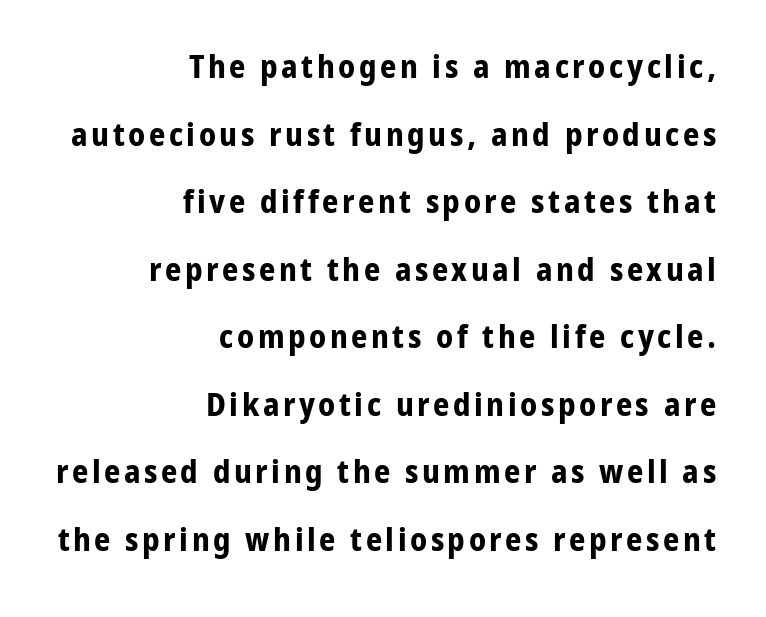
Q: Is the text bold? A: Yes.
Q: Is the text italic (slanted)? A: No, it is upright.
Q: Is the typeface a serif or a sans-serif typeface? A: Sans-serif.
Q: Is the text underlined? A: No.
Q: How is the paragraph aligned? A: Right-aligned.
Q: Is the spacing between lines tight, normal or loose? A: Loose.
Q: Width (condensed, normal, or wide)? A: Normal.
Q: Stroke contrast? A: Low.
Q: x-height? A: Medium.
Q: Monospaced? A: No.
